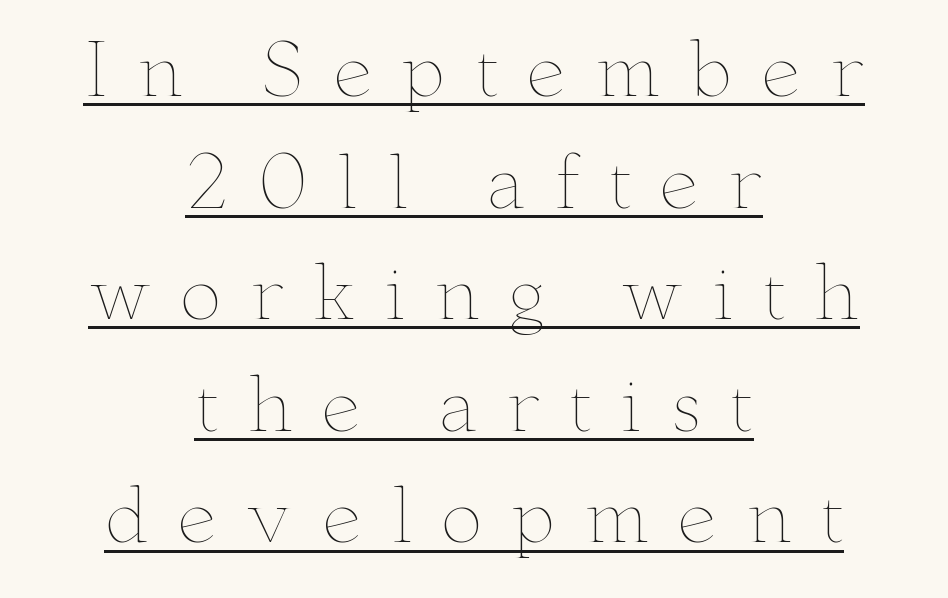
The image shows 72 px thin, wide type, upright; set centered, normal line spacing (1.55x), unusually wide letter spacing (+0.39 em), underlined; low stroke contrast and a small x-height.
